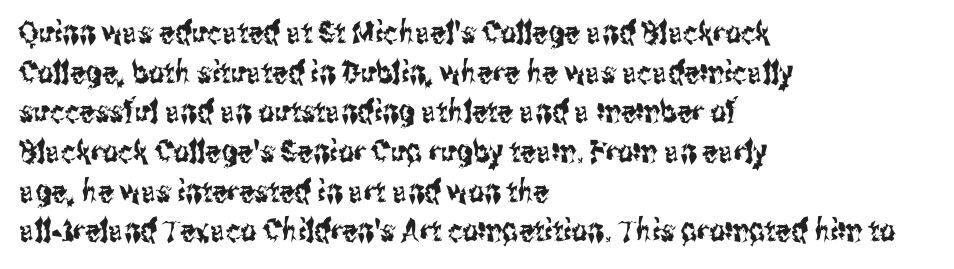
Q: Is the text italic (slanted)? A: No, it is upright.
Q: Is the typeface a serif or a sans-serif typeface? A: Sans-serif.
Q: Is the text underlined? A: No.
Q: How is the paragraph aligned? A: Left-aligned.
Q: Is the spacing between letters normal or unusually wide? A: Normal.
Q: Is the spacing between lines tight, normal or loose? A: Normal.
Q: Width (condensed, normal, or wide)? A: Condensed.
Q: Stroke contrast? A: Medium.
Q: x-height? A: Medium.
Q: Monospaced? A: No.
